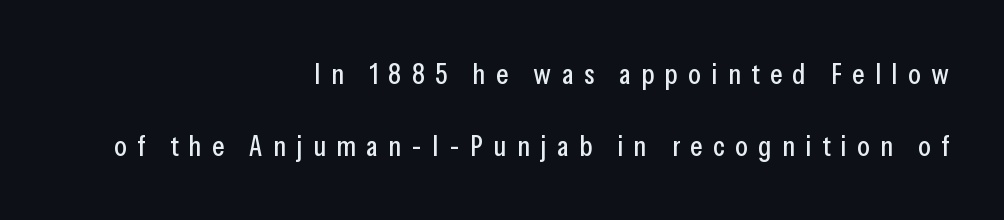
Q: Is the text italic (slanted)? A: No, it is upright.
Q: Is the typeface a serif or a sans-serif typeface? A: Sans-serif.
Q: Is the text underlined? A: No.
Q: How is the paragraph aligned? A: Right-aligned.
Q: Is the spacing between letters normal or unusually wide? A: Unusually wide.
Q: Is the spacing between lines tight, normal or loose? A: Loose.
Q: Width (condensed, normal, or wide)? A: Condensed.
Q: Stroke contrast? A: Low.
Q: x-height? A: Medium.
Q: Monospaced? A: No.
